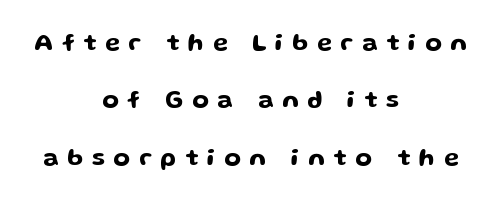
{"italic": "no", "underline": "no", "align": "center", "line_spacing": "loose", "line_spacing_ratio": 2.39, "letter_spacing": "wide", "letter_spacing_em": 0.36, "glyph_px": 24}
